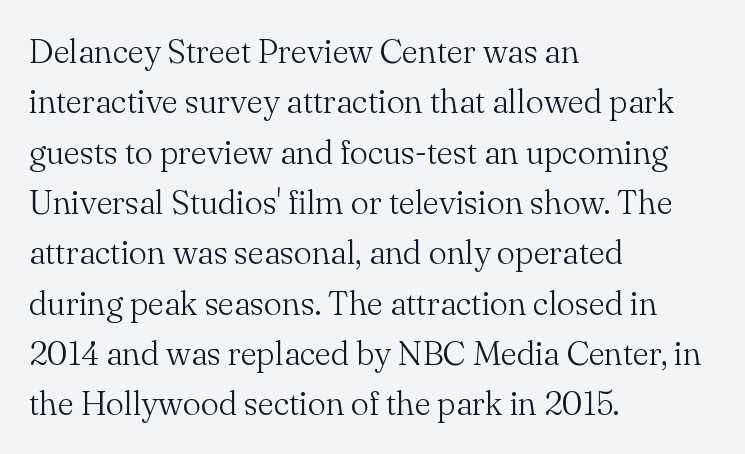
The image shows 34 px light serif type, upright; set left-aligned, normal line spacing (1.48x), normal letter spacing, not underlined; medium stroke contrast and a small x-height.
